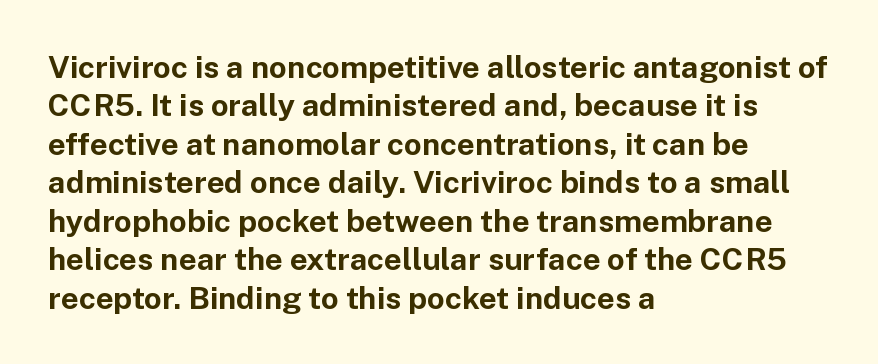
The image shows 31 px bold sans-serif type, upright; set left-aligned, line spacing 1.24x, normal letter spacing, not underlined; low stroke contrast and a medium x-height.
